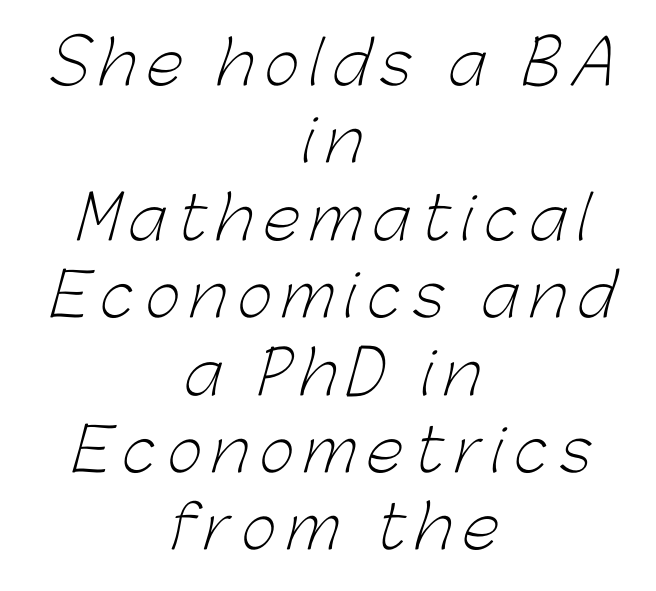
{"serif": "no", "bold": "no", "weight": "light", "width": "normal", "stroke_contrast": "low", "x_height": "medium", "monospaced": "no", "underline": "no", "align": "center", "line_spacing": "normal", "line_spacing_ratio": 1.29, "glyph_px": 60}
